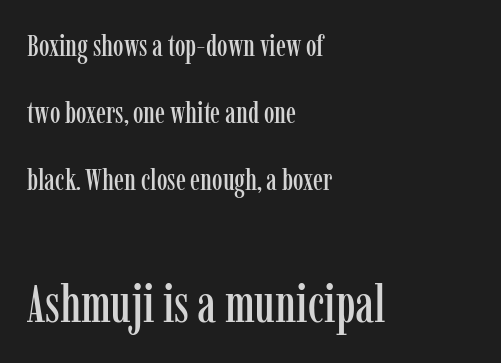
The image shows 53 px condensed serif type, upright; set left-aligned, loose line spacing (2.24x), normal letter spacing, not underlined; the second (bottom) block is 1.77x larger; low stroke contrast and a medium x-height.
